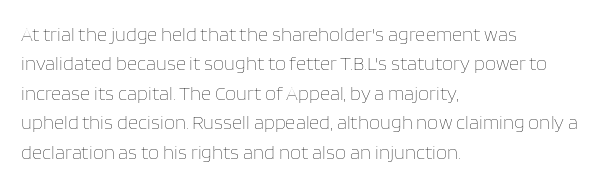
Look at the tracking — it's just the regular setting, nothing added. This sample keeps an unexceptional amount of space between lines. A typesetter would mark this as roman, not italic. Each row of text sits above clean, open space. Ink coverage per letter is moderate at most. This rendering uses left alignment, leaving the right contour irregular.
